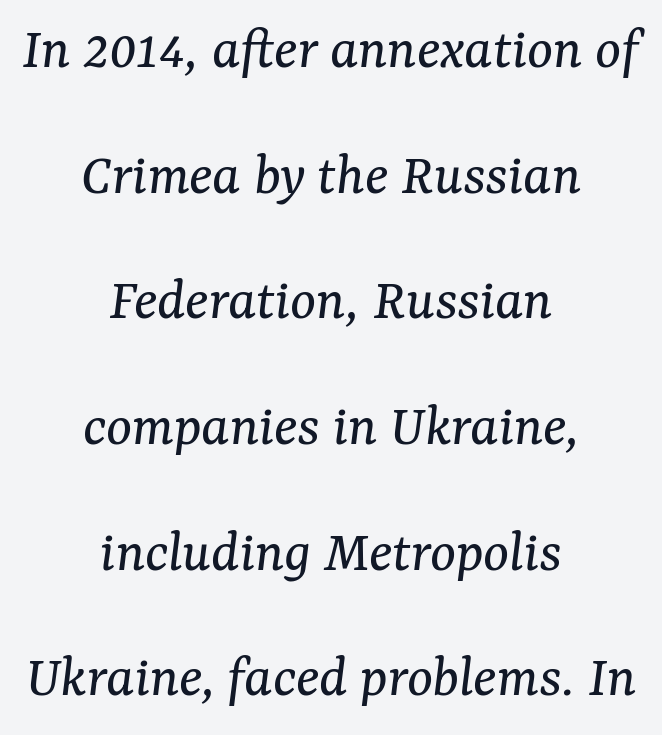
{"serif": "yes", "italic": "yes", "lean": "right", "slant_degrees": 7, "bold": "no", "weight": "regular", "width": "normal", "stroke_contrast": "medium", "x_height": "medium", "monospaced": "no", "underline": "no", "align": "center", "line_spacing": "loose", "line_spacing_ratio": 2.06, "letter_spacing": "normal", "letter_spacing_em": 0.0, "glyph_px": 61}
